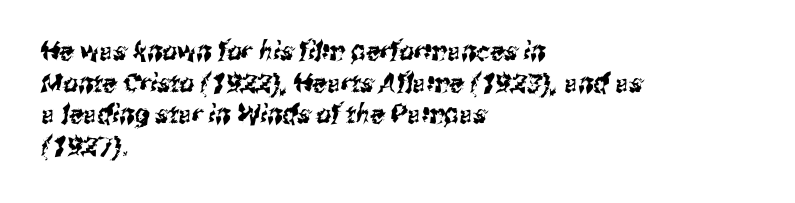
{"underline": "no", "align": "left", "line_spacing_ratio": 1.22, "letter_spacing": "normal", "letter_spacing_em": 0.0, "glyph_px": 26}
